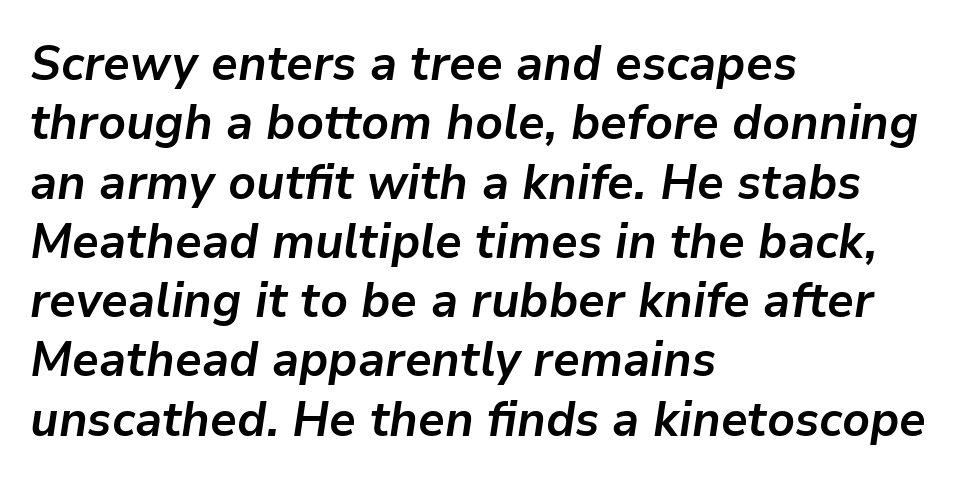
The rag falls on the right side of this text block. Every character sits at an angle, as italics do. Any mark beneath the type? The region is blank. Students, this is bold: see how much ink each stroke carries. Inter-character spacing is left at the font's built-in metrics.
